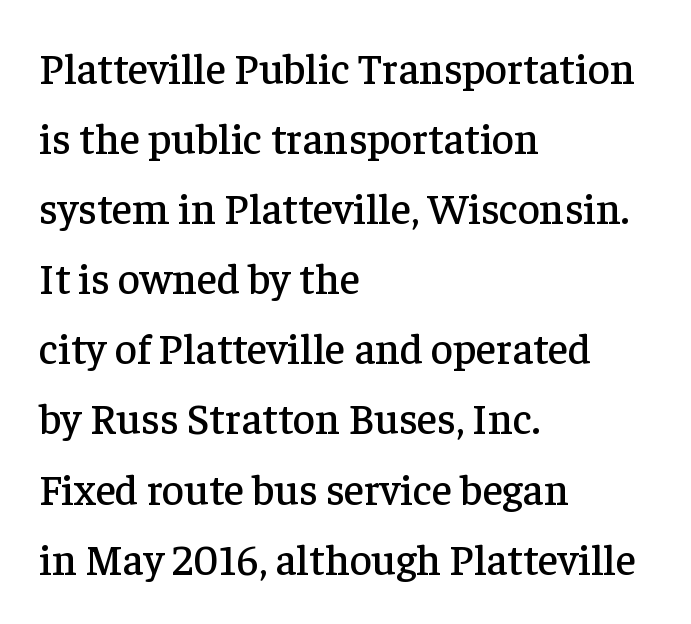
The image shows 43 px serif type, upright; set left-aligned, normal line spacing (1.63x), normal letter spacing, not underlined; low stroke contrast and a medium x-height.
